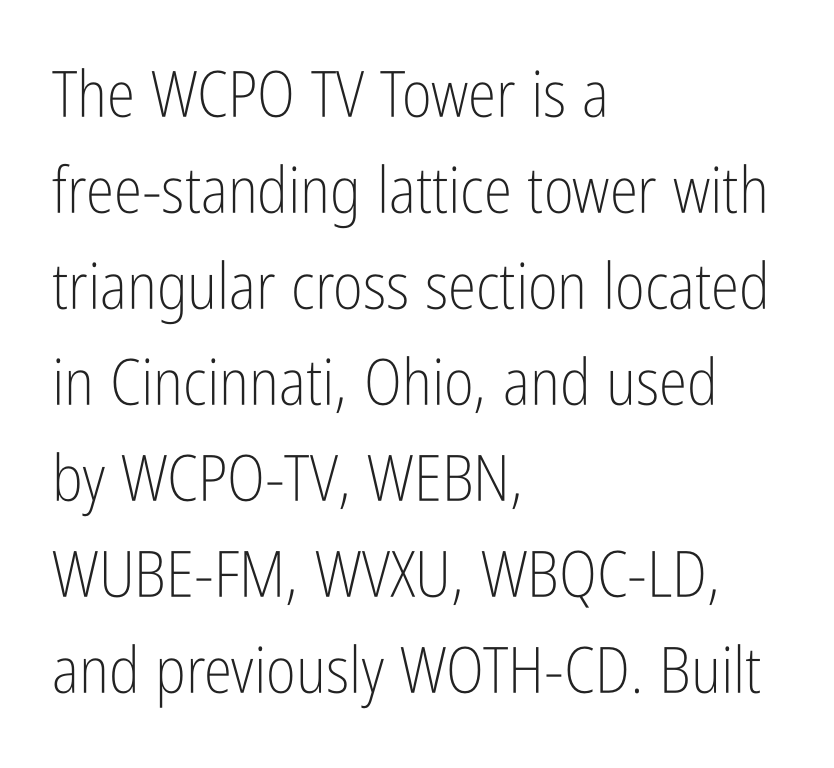
The image shows 64 px light, condensed sans-serif type, upright; set left-aligned, normal line spacing (1.5x), normal letter spacing, not underlined; low stroke contrast and a medium x-height.
